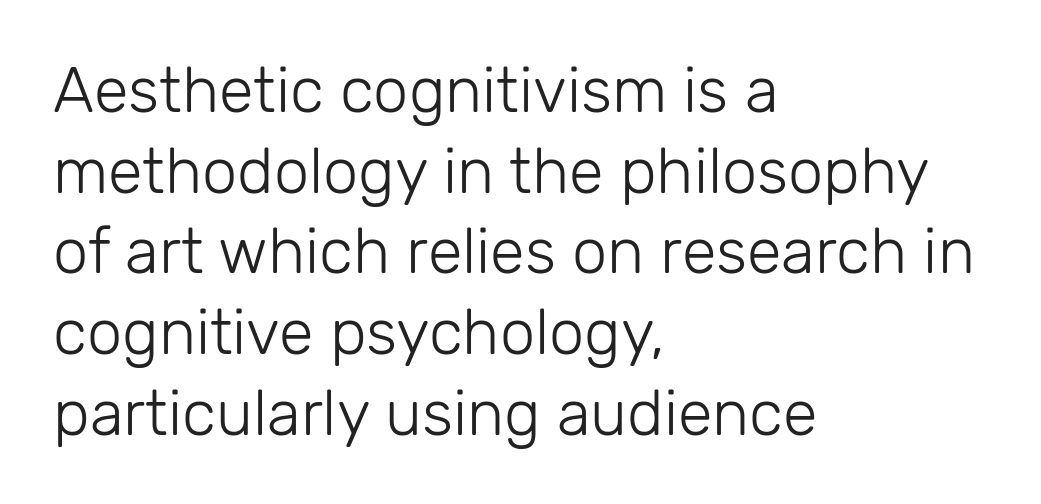
Q: Is the text bold? A: No.
Q: Is the text italic (slanted)? A: No, it is upright.
Q: Is the typeface a serif or a sans-serif typeface? A: Sans-serif.
Q: Is the text underlined? A: No.
Q: How is the paragraph aligned? A: Left-aligned.
Q: Is the spacing between letters normal or unusually wide? A: Normal.
Q: Is the spacing between lines tight, normal or loose? A: Normal.
Q: Width (condensed, normal, or wide)? A: Normal.
Q: Stroke contrast? A: Low.
Q: x-height? A: Medium.
Q: Monospaced? A: No.
